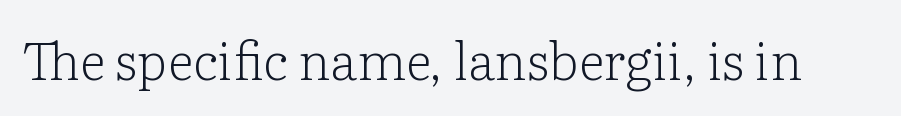
Note the varied advance widths — an 'i' is clearly narrower than an 'm'. Standard letterfit; no display-style spreading of the glyphs. Serifs: yes, visible at the terminals of the letterforms. Unlike italic type, these characters show no tilt at all. Stems and bowls with no extra thickness — not bold. This rendering features lettering with no underline.
